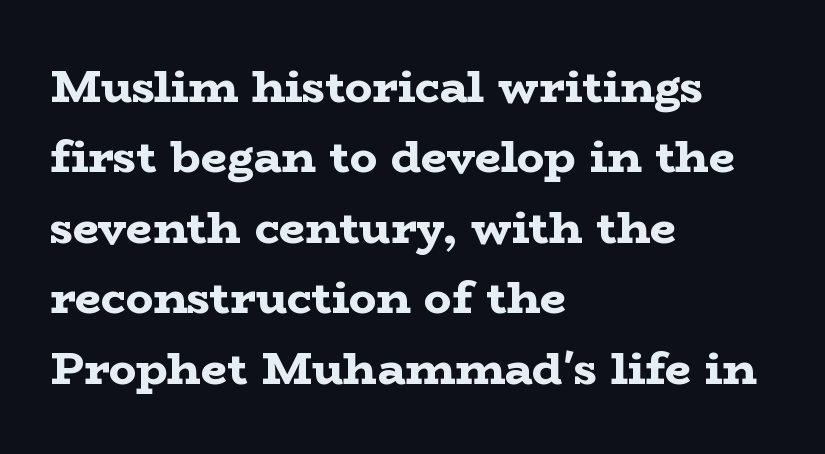
The image shows 46 px bold, wide serif type, upright; set left-aligned, normal line spacing (1.53x), normal letter spacing, not underlined; low stroke contrast and a medium x-height.
